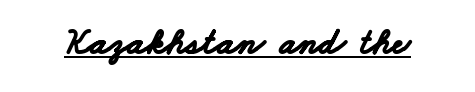
Is the type bold? Yes — the strokes are clearly thick and heavy. You could not count columns in this text — the font is proportionally spaced. The tracking reads as untouched default to a designer's eye. Underline: present. You can tell from the bare stems that sans-serif type was used.
